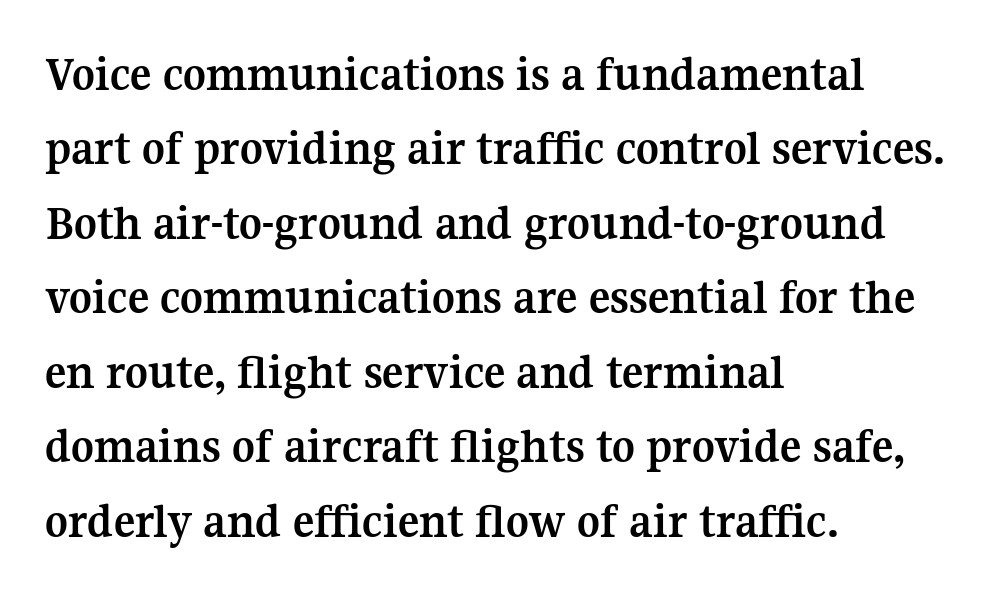
Tall strokes in this sample are plumb rather than angled. If you drew a ruler down the left edge, every line would touch it. A clean baseline with only descenders dipping below it. Proportional: the letters do not fall into vertical columns. The designer left line spacing at the default.
